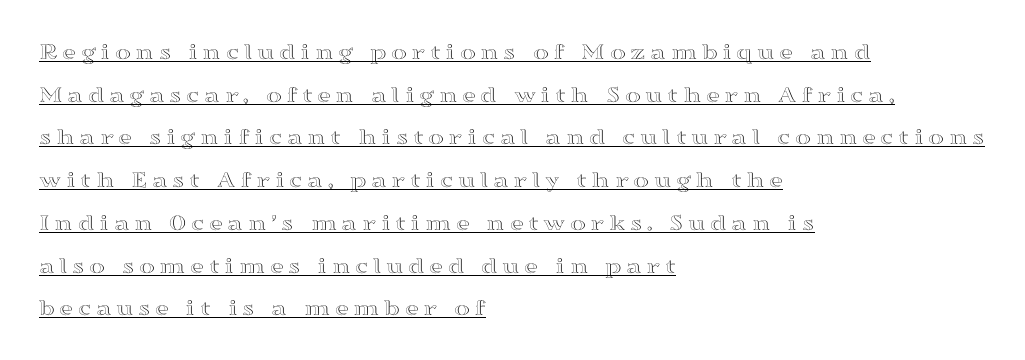
Q: Is the text italic (slanted)? A: No, it is upright.
Q: Is the text underlined? A: Yes.
Q: How is the paragraph aligned? A: Left-aligned.
